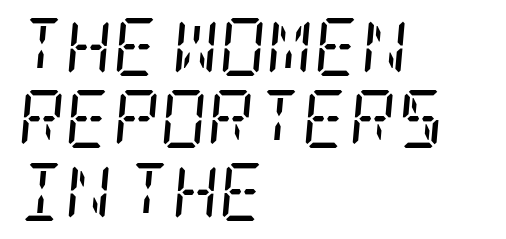
Q: Is the text bold? A: No.
Q: Is the text italic (slanted)? A: Yes, it leans right by about 5 degrees.
Q: Is the typeface a serif or a sans-serif typeface? A: Serif.
Q: Is the text underlined? A: No.
Q: How is the paragraph aligned? A: Left-aligned.
Q: Is the spacing between letters normal or unusually wide? A: Normal.
Q: Is the spacing between lines tight, normal or loose? A: Normal.
Q: Width (condensed, normal, or wide)? A: Condensed.
Q: Stroke contrast? A: Low.
Q: x-height? A: Large.
